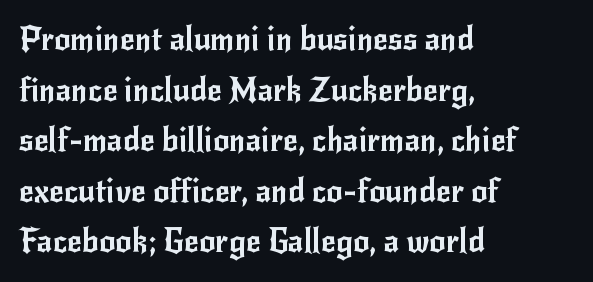
Q: Is the text italic (slanted)? A: No, it is upright.
Q: Is the typeface a serif or a sans-serif typeface? A: Sans-serif.
Q: Is the text underlined? A: No.
Q: How is the paragraph aligned? A: Left-aligned.
Q: Is the spacing between letters normal or unusually wide? A: Normal.
Q: Is the spacing between lines tight, normal or loose? A: Normal.
Q: Width (condensed, normal, or wide)? A: Normal.
Q: Stroke contrast? A: Low.
Q: x-height? A: Small.
Q: Monospaced? A: No.
